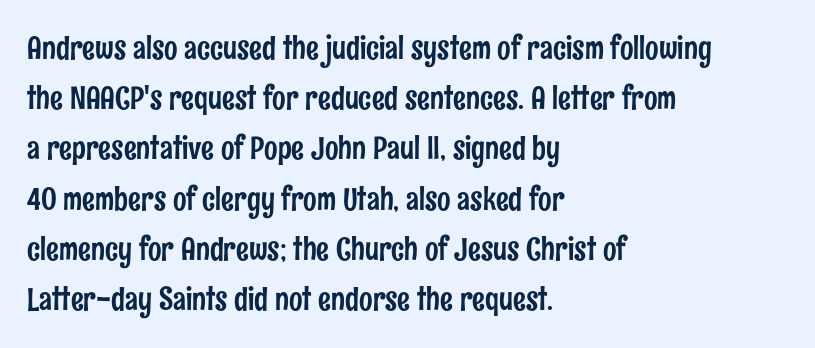
Q: Is the text italic (slanted)? A: No, it is upright.
Q: Is the typeface a serif or a sans-serif typeface? A: Sans-serif.
Q: Is the text underlined? A: No.
Q: How is the paragraph aligned? A: Left-aligned.
Q: Is the spacing between letters normal or unusually wide? A: Normal.
Q: Is the spacing between lines tight, normal or loose? A: Normal.
Q: Width (condensed, normal, or wide)? A: Condensed.
Q: Stroke contrast? A: Low.
Q: x-height? A: Medium.
Q: Monospaced? A: No.
